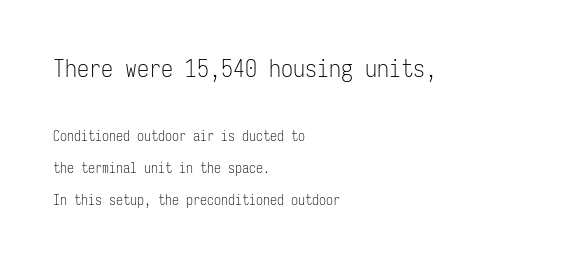
A student would notice the top passage is typeset larger than what follows. The passage shown is not underscored anywhere. No extra ink here — the face is not bold. Each new line begins a long way beneath the previous one. Where is the straight margin? On the left. Tracking here is standard; glyphs follow each other at the usual distance.
